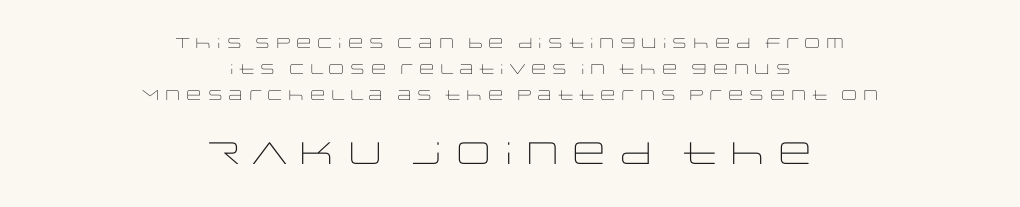
The image shows 31 px light, wide sans-serif type, upright; set centered, line spacing 1.86x, normal letter spacing, not underlined; the second (bottom) block is 2.21x larger; low stroke contrast and a large x-height.
